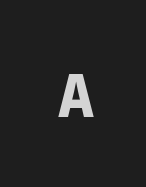
The glyphs are unaccompanied by any horizontal stroke below them. I'd call this a sans setting — the letters go barefoot. Does the lettering tilt? It doesn't — this is upright. Chunky letters — that's bold for sure.
